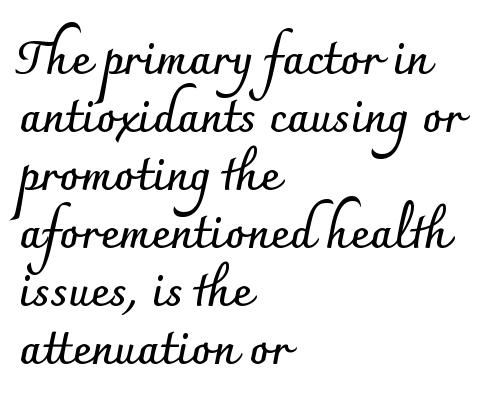
{"serif": "no", "bold": "yes", "weight": "semibold", "width": "normal", "stroke_contrast": "low", "x_height": "small", "monospaced": "no", "underline": "no", "align": "left", "line_spacing": "normal", "line_spacing_ratio": 1.26, "letter_spacing": "normal", "letter_spacing_em": 0.0, "glyph_px": 46}
